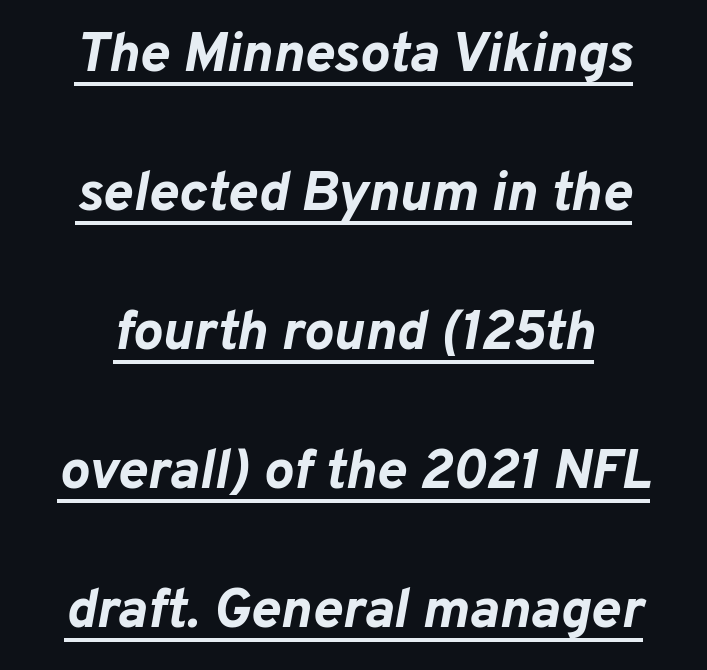
The image shows 56 px bold type, italic (leaning right); set centered, loose line spacing (2.48x), normal letter spacing, underlined; low stroke contrast and a medium x-height.
